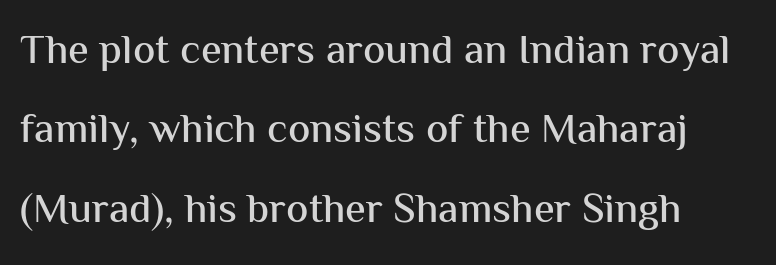
The image shows 42 px sans-serif type, upright; set left-aligned, line spacing 1.89x, normal letter spacing, not underlined; medium stroke contrast and a medium x-height.
